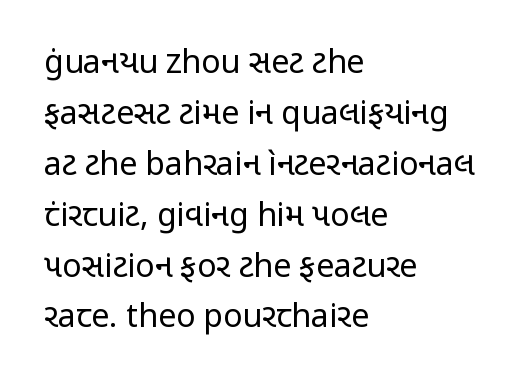
Q: Is the text bold? A: No.
Q: Is the text italic (slanted)? A: No, it is upright.
Q: Is the typeface a serif or a sans-serif typeface? A: Sans-serif.
Q: Is the text underlined? A: No.
Q: How is the paragraph aligned? A: Left-aligned.
Q: Is the spacing between letters normal or unusually wide? A: Normal.
Q: Is the spacing between lines tight, normal or loose? A: Normal.
Q: Width (condensed, normal, or wide)? A: Condensed.
Q: Stroke contrast? A: Low.
Q: x-height? A: Medium.
Q: Monospaced? A: No.
